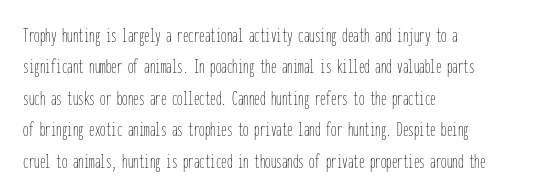
Q: Is the text bold? A: No.
Q: Is the text italic (slanted)? A: No, it is upright.
Q: Is the text underlined? A: No.
Q: How is the paragraph aligned? A: Left-aligned.
Q: Is the spacing between letters normal or unusually wide? A: Normal.
Q: Is the spacing between lines tight, normal or loose? A: Normal.
